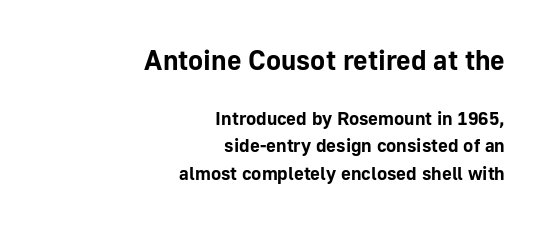
The image shows 28 px bold sans-serif type, upright; set right-aligned, normal line spacing (1.47x), normal letter spacing, not underlined; the first (top) block is 1.47x larger; low stroke contrast and a medium x-height.
